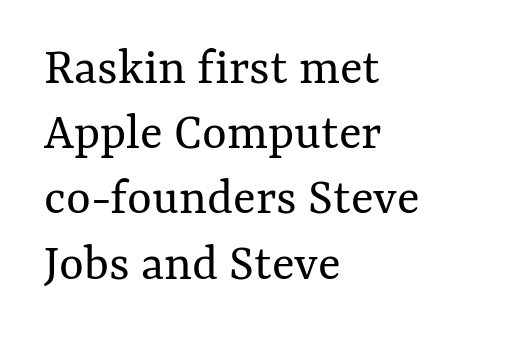
The image shows 53 px regular-weight type, upright; set left-aligned, line spacing 1.23x, normal letter spacing, not underlined; medium stroke contrast and a medium x-height.
